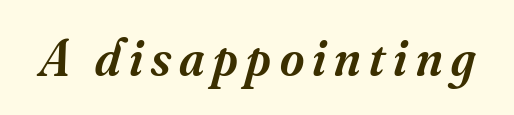
The image shows 52 px semibold serif type, italic (leaning right); set not underlined; medium stroke contrast and a small x-height.
